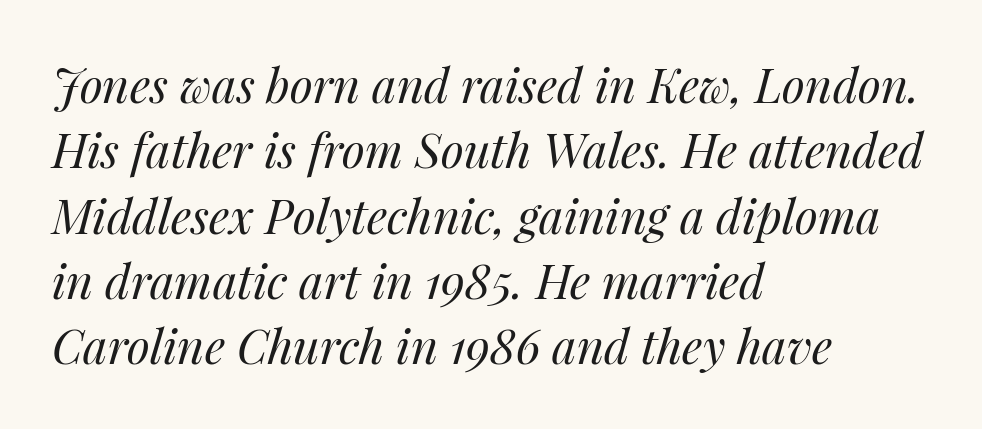
Heaviness? Minimal to ordinary, like unemphasized prose. The passage shown stacks its lines at a standard gap. Each word holds together tightly as a unit, with standard inter-letter gaps. There's an unmistakable incline to the writing here.
